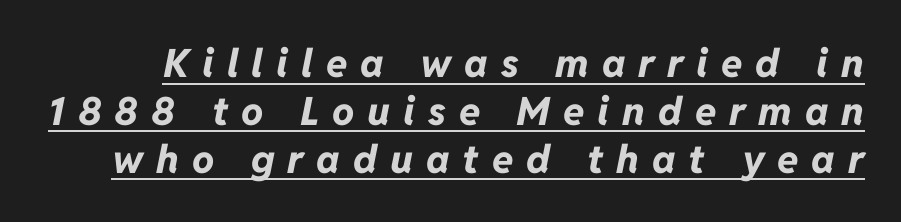
{"italic": "yes", "lean": "right", "slant_degrees": 11, "bold": "yes", "weight": "bold", "width": "normal", "stroke_contrast": "low", "x_height": "medium", "monospaced": "no", "underline": "yes", "line_spacing_ratio": 1.23, "letter_spacing": "wide", "letter_spacing_em": 0.33, "glyph_px": 39}
